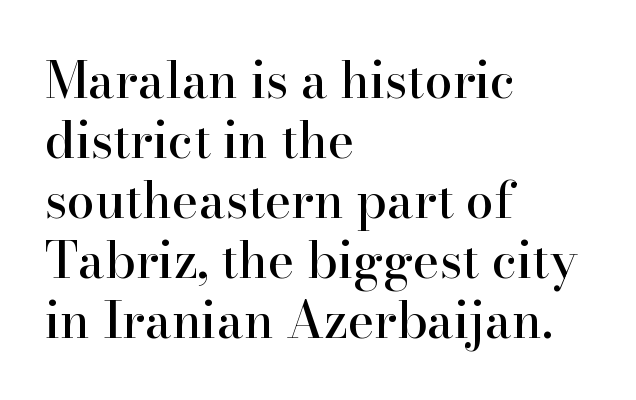
Q: Is the text italic (slanted)? A: No, it is upright.
Q: Is the typeface a serif or a sans-serif typeface? A: Serif.
Q: Is the text underlined? A: No.
Q: How is the paragraph aligned? A: Left-aligned.
Q: Is the spacing between letters normal or unusually wide? A: Normal.
Q: Width (condensed, normal, or wide)? A: Normal.
Q: Stroke contrast? A: High.
Q: x-height? A: Small.
Q: Monospaced? A: No.
